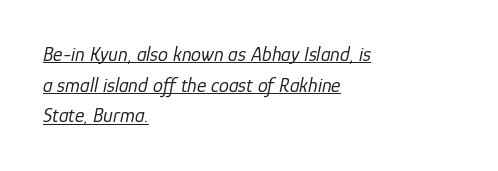
Q: Is the text bold? A: No.
Q: Is the text italic (slanted)? A: Yes, it leans right by about 12 degrees.
Q: Is the text underlined? A: Yes.
Q: How is the paragraph aligned? A: Left-aligned.
Q: Is the spacing between letters normal or unusually wide? A: Normal.
Q: Is the spacing between lines tight, normal or loose? A: Normal.
